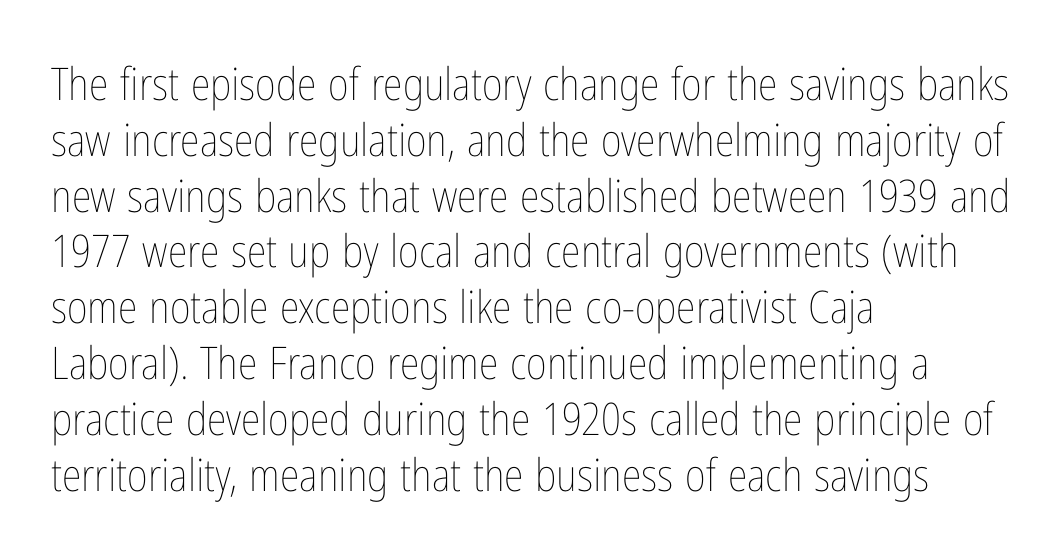
The image shows 45 px thin, condensed type, upright; set left-aligned, line spacing 1.24x, normal letter spacing, not underlined; low stroke contrast and a medium x-height.
